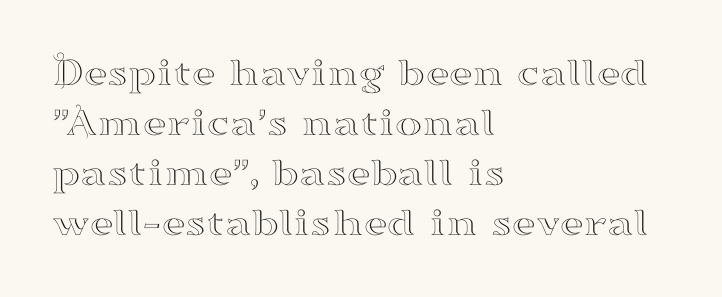
The image shows 41 px wide serif type, upright; set left-aligned, line spacing 1.22x, normal letter spacing, not underlined; high stroke contrast and a small x-height.
